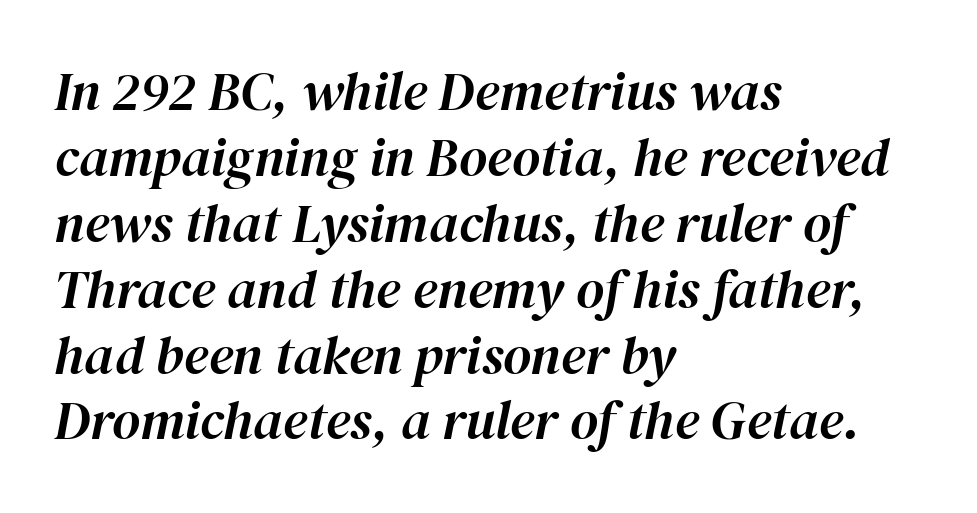
Q: Is the text italic (slanted)? A: Yes, it leans right by about 12 degrees.
Q: Is the text underlined? A: No.
Q: How is the paragraph aligned? A: Left-aligned.
Q: Is the spacing between letters normal or unusually wide? A: Normal.
Q: Width (condensed, normal, or wide)? A: Normal.
Q: Stroke contrast? A: High.
Q: x-height? A: Medium.
Q: Monospaced? A: No.
